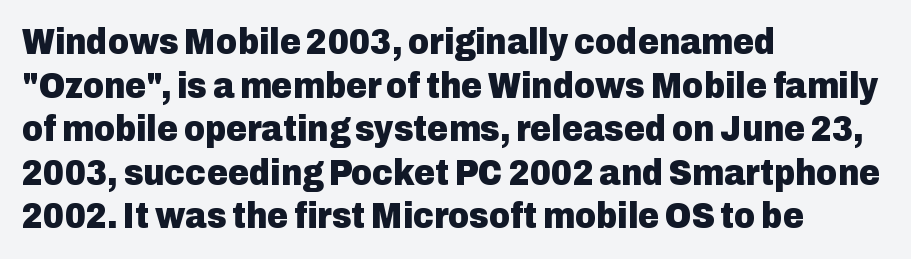
The typeface chosen for these lines omits serifs. Do the characters align in a grid? No, the font is proportional. Bare-footed words on every line. The letters are bold, with thick, heavy strokes.
